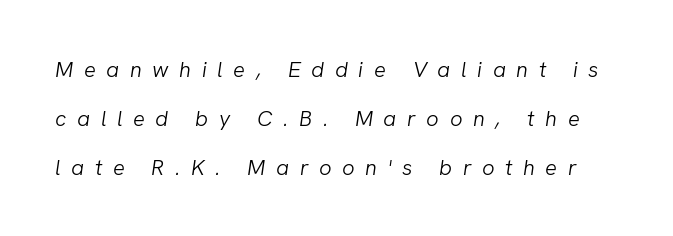
Q: Is the text bold? A: No.
Q: Is the text italic (slanted)? A: Yes, it leans right by about 8 degrees.
Q: Is the text underlined? A: No.
Q: Is the spacing between letters normal or unusually wide? A: Unusually wide.
Q: Is the spacing between lines tight, normal or loose? A: Loose.
